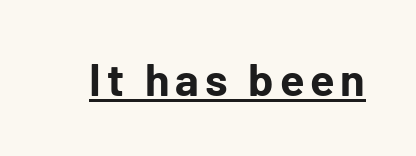
In terms of posture, this sample is upright. What weight is shown? A full bold with thick strokes. Look at the bottom of the vertical strokes: they stop flat, with no serifs. The passage shown is underscored from start to finish. The face used here is proportionally spaced, like ordinary book or web type.
